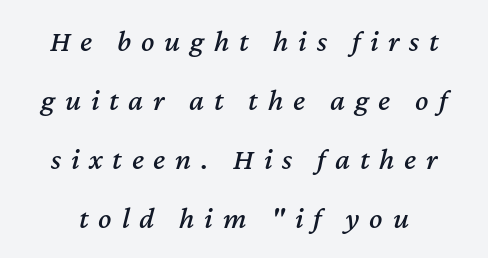
The image shows 31 px text type, italic (leaning right); set loose line spacing (1.9x), unusually wide letter spacing (+0.31 em), not underlined; medium stroke contrast and a medium x-height.
